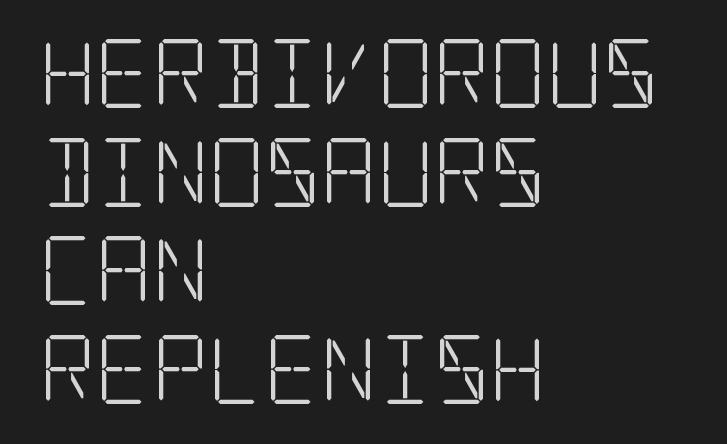
{"serif": "yes", "italic": "no", "bold": "no", "weight": "light", "width": "condensed", "stroke_contrast": "low", "x_height": "large", "underline": "no", "align": "left", "line_spacing": "normal", "line_spacing_ratio": 1.43, "letter_spacing": "normal", "letter_spacing_em": 0.0, "glyph_px": 69}
